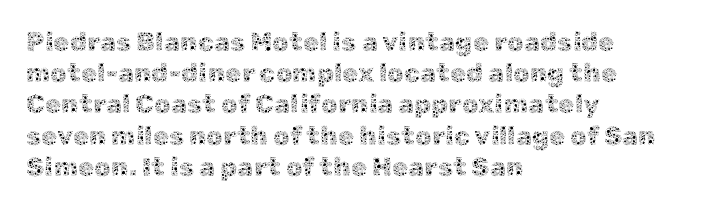
Q: Is the text bold? A: No.
Q: Is the text italic (slanted)? A: No, it is upright.
Q: Is the text underlined? A: No.
Q: How is the paragraph aligned? A: Left-aligned.
Q: Is the spacing between letters normal or unusually wide? A: Normal.
